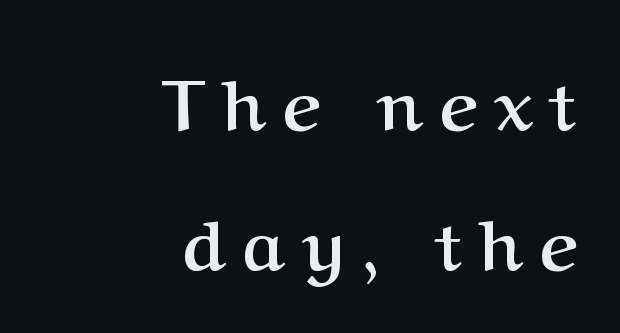
Q: Is the text bold? A: Yes.
Q: Is the text italic (slanted)? A: No, it is upright.
Q: Is the typeface a serif or a sans-serif typeface? A: Serif.
Q: Is the text underlined? A: No.
Q: How is the paragraph aligned? A: Right-aligned.
Q: Is the spacing between letters normal or unusually wide? A: Unusually wide.
Q: Is the spacing between lines tight, normal or loose? A: Loose.
Q: Width (condensed, normal, or wide)? A: Normal.
Q: Stroke contrast? A: Medium.
Q: x-height? A: Medium.
Q: Monospaced? A: No.
